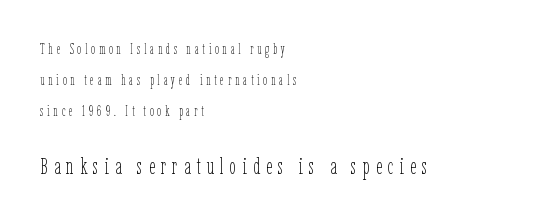
The image shows 23 px text type, upright; set left-aligned, loose line spacing (2.22x), unusually wide letter spacing (+0.27 em), not underlined; the second (bottom) block is 1.64x larger.
